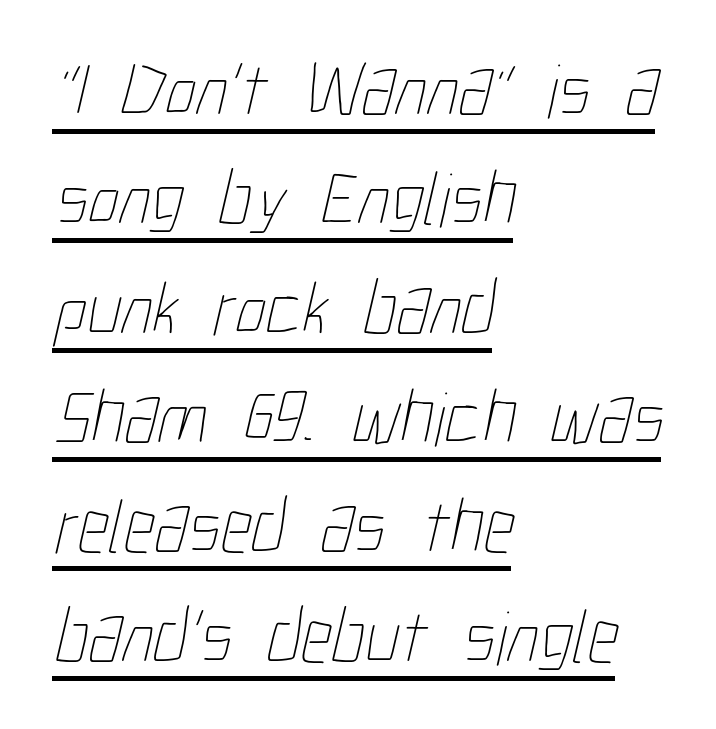
Q: Is the text bold? A: No.
Q: Is the text underlined? A: Yes.
Q: How is the paragraph aligned? A: Left-aligned.
Q: Is the spacing between letters normal or unusually wide? A: Normal.
Q: Is the spacing between lines tight, normal or loose? A: Normal.
Q: Width (condensed, normal, or wide)? A: Condensed.
Q: Stroke contrast? A: Low.
Q: x-height? A: Medium.
Q: Monospaced? A: No.
